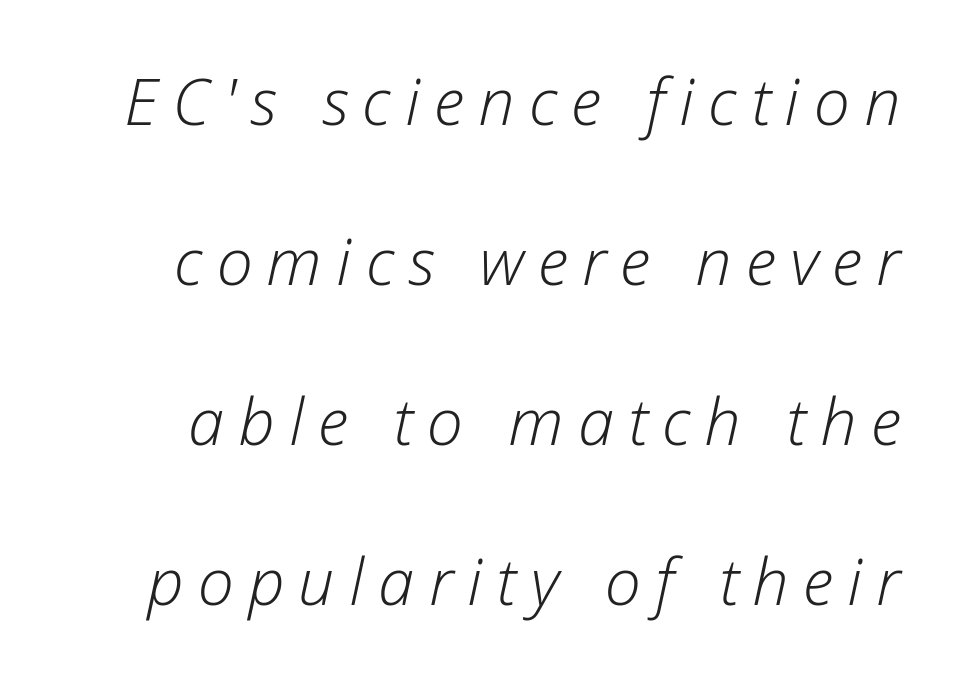
Heft: none added — not bold. Leading is clearly above the norm, producing a sparse column. Spacing between characters has been opened up far beyond the box default. Here the designer chose a conventional face with non-uniform glyph widths. Type without underlining. In terms of posture, this sample is oblique.
